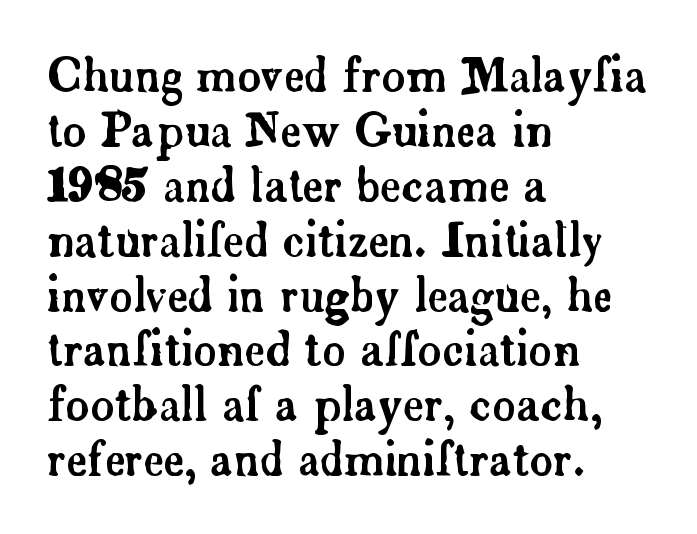
In terms of posture, this sample is upright. Think of a printed novel: that variable character pitch is what you see here. Default kerning and tracking; the words read as compact shapes. The typesetter chose a ragged-right arrangement here. Check the space under the baseline: it is left empty. The rendering shows small feet on the letterforms — a serif design.
